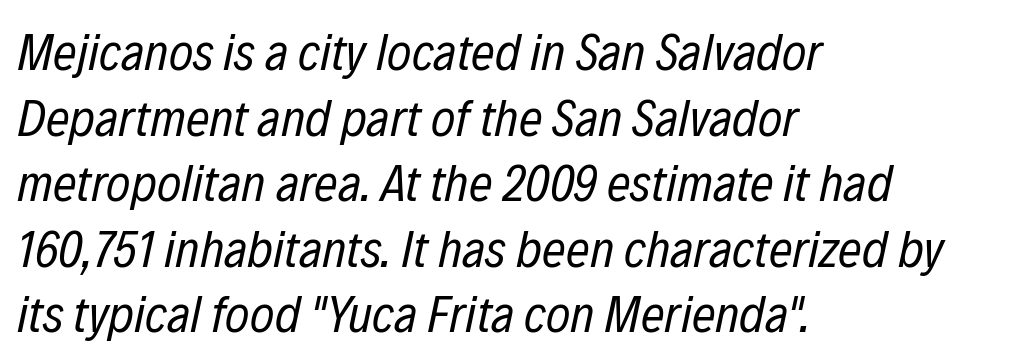
Letters rest on an invisible, unmarked baseline. Compared with typical paragraphs, the rows here are spaced about the same. The face looks like a standard text weight, possibly lighter. Do the characters align in a grid? No, the font is proportional. In CSS terms this would be text-align: left. Characters follow at the spacing the type designer built in.
